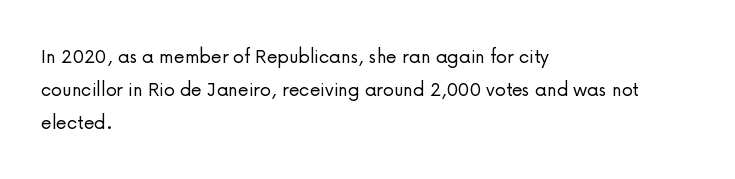
The image shows 22 px text type, upright; set left-aligned, normal line spacing (1.51x), normal letter spacing, not underlined.
